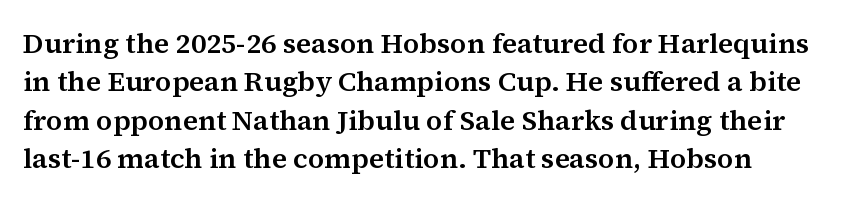
The image shows 28 px serif type, upright; set left-aligned, normal line spacing (1.37x), normal letter spacing, not underlined; medium stroke contrast and a medium x-height.
